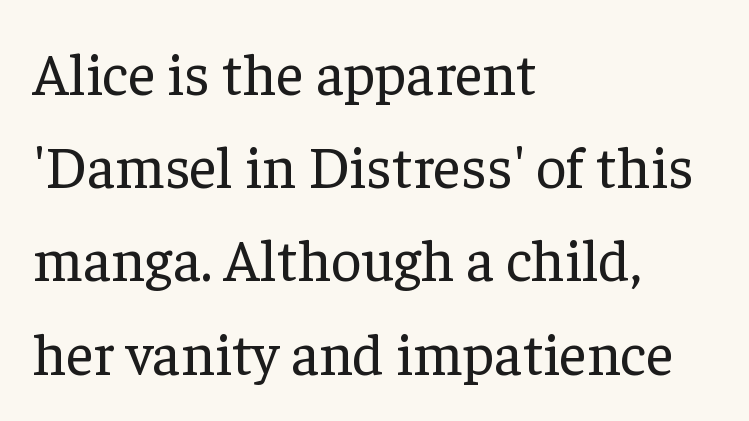
The letters look calm and open, with moderate or lighter stems. The glyphs are unaccompanied by any horizontal stroke below them. What kind of face is this? One with serifs. What stands out about the letter spacing? Nothing — it is the standard amount. Short and long lines alike share a common starting point at left.
